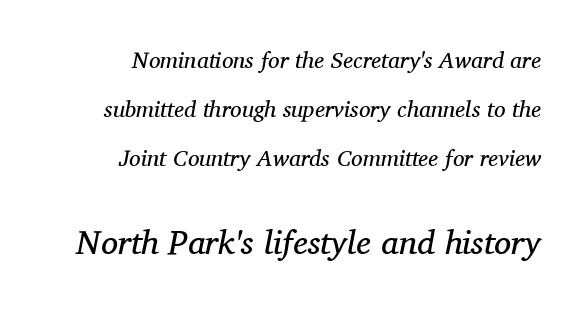
{"serif": "yes", "italic": "yes", "lean": "right", "slant_degrees": 11, "bold": "no", "weight": "regular", "width": "normal", "stroke_contrast": "medium", "x_height": "medium", "monospaced": "no", "underline": "no", "align": "right", "line_spacing": "loose", "line_spacing_ratio": 2.12, "letter_spacing": "normal", "letter_spacing_em": 0.0, "larger_block": "second", "size_ratio": 1.48, "glyph_px": 34}
